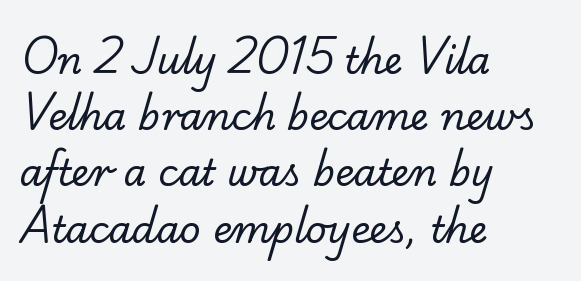
Q: Is the text bold? A: No.
Q: Is the text underlined? A: No.
Q: How is the paragraph aligned? A: Left-aligned.
Q: Is the spacing between letters normal or unusually wide? A: Normal.
Q: Is the spacing between lines tight, normal or loose? A: Normal.
Q: Width (condensed, normal, or wide)? A: Normal.
Q: Stroke contrast? A: Low.
Q: x-height? A: Small.
Q: Monospaced? A: No.
